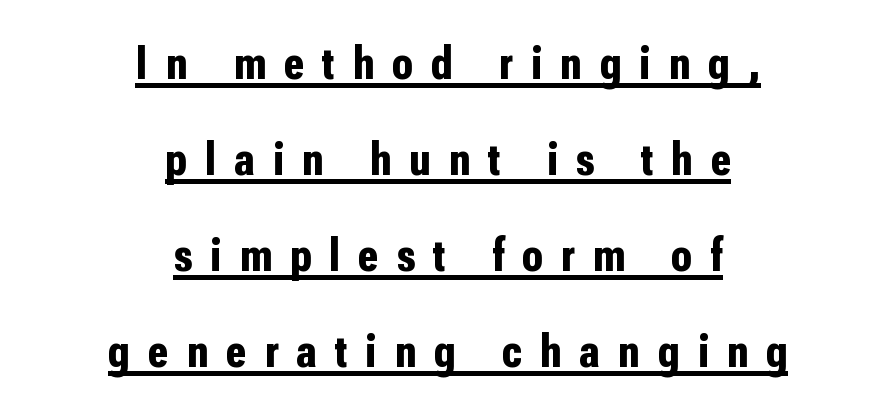
The image shows 48 px bold, condensed sans-serif type, upright; set centered, loose line spacing (2.0x), unusually wide letter spacing (+0.38 em), underlined; low stroke contrast and a medium x-height.
